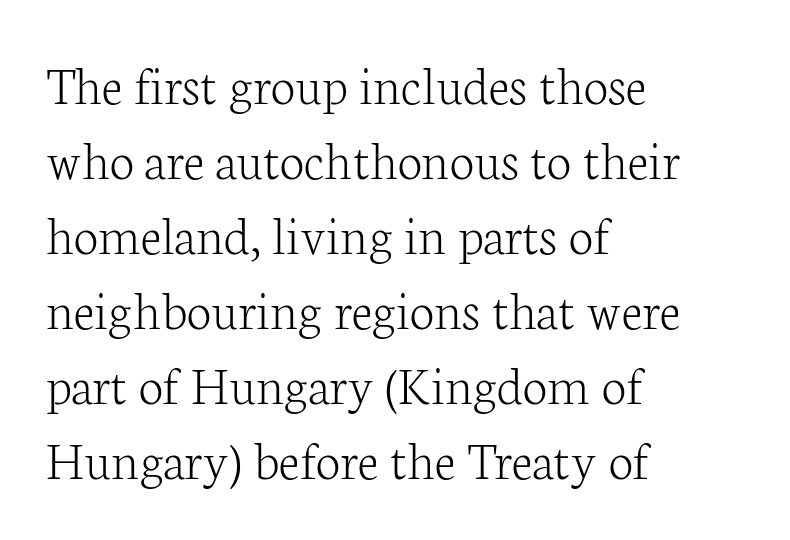
Q: Is the text bold? A: No.
Q: Is the text italic (slanted)? A: No, it is upright.
Q: Is the typeface a serif or a sans-serif typeface? A: Serif.
Q: Is the text underlined? A: No.
Q: How is the paragraph aligned? A: Left-aligned.
Q: Is the spacing between letters normal or unusually wide? A: Normal.
Q: Is the spacing between lines tight, normal or loose? A: Normal.
Q: Width (condensed, normal, or wide)? A: Normal.
Q: Stroke contrast? A: Low.
Q: x-height? A: Medium.
Q: Monospaced? A: No.
